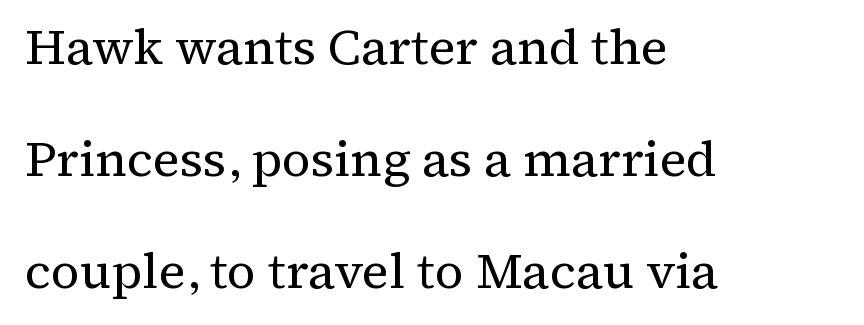
Is this a fixed-width face? No — the glyphs have proportional, varying widths. A roman cut, with each character standing at attention. Vertically, the passage feels expansive, rows floating well apart. No word sits above an underline. Vertical stems look standard width or narrower in stroke. Each line starts at the same left margin while the right side varies.
